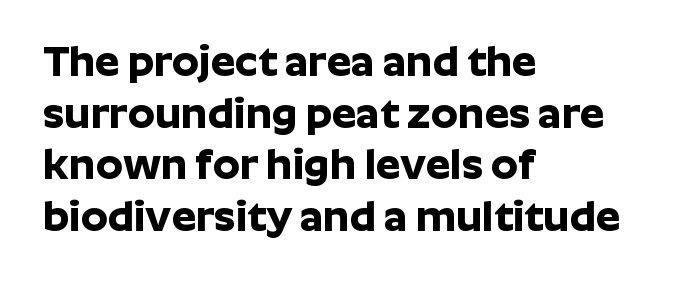
The image shows 43 px bold sans-serif type, upright; set left-aligned, line spacing 1.2x, normal letter spacing, not underlined; low stroke contrast and a medium x-height.
